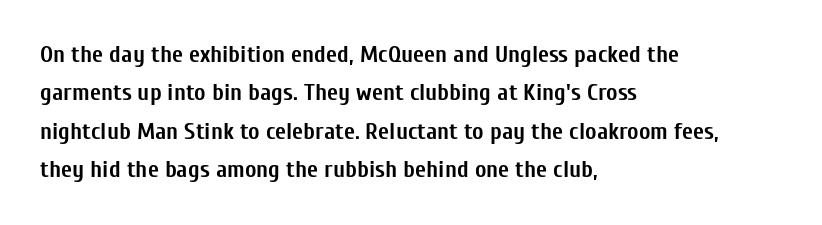
{"italic": "no", "bold": "yes", "underline": "no", "align": "left", "line_spacing": "normal", "line_spacing_ratio": 1.6, "letter_spacing": "normal", "letter_spacing_em": 0.0, "glyph_px": 24}
